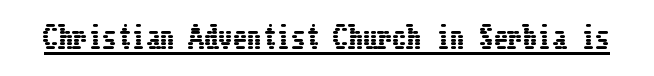
The image shows 29 px condensed type, upright; set normal letter spacing, underlined; low stroke contrast and a medium x-height.
